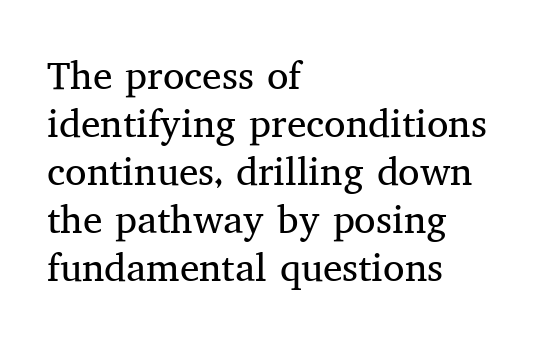
The image shows 39 px regular-weight serif type, upright; set left-aligned, line spacing 1.23x, normal letter spacing, not underlined; medium stroke contrast and a medium x-height.
